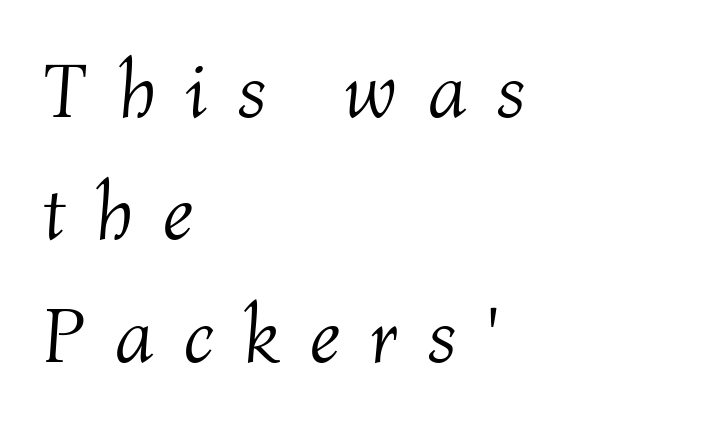
{"italic": "yes", "lean": "right", "slant_degrees": 4, "bold": "no", "weight": "light", "width": "normal", "stroke_contrast": "medium", "x_height": "medium", "monospaced": "no", "underline": "no", "align": "left", "line_spacing": "normal", "line_spacing_ratio": 1.55, "letter_spacing": "wide", "letter_spacing_em": 0.37, "glyph_px": 79}
